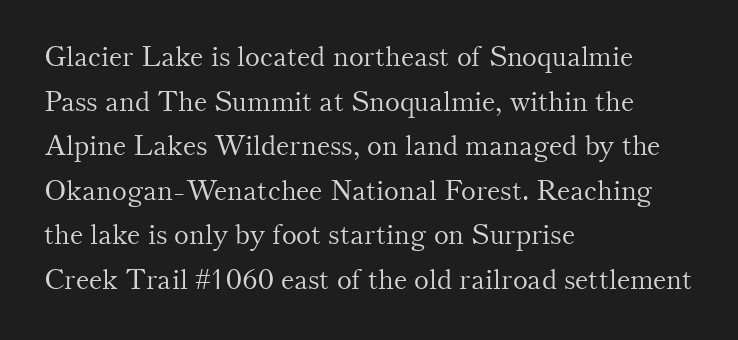
The image shows 28 px light serif type, upright; set left-aligned, normal line spacing (1.59x), normal letter spacing, not underlined; medium stroke contrast and a small x-height.
